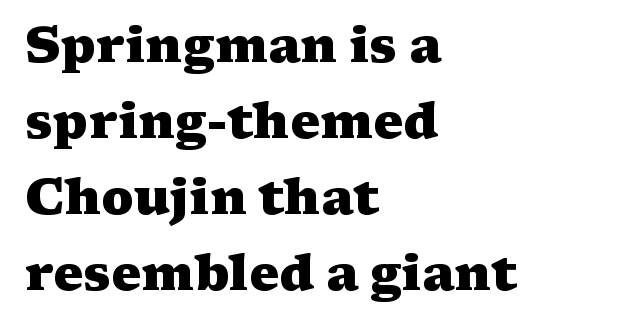
Q: Is the text bold? A: Yes.
Q: Is the text italic (slanted)? A: No, it is upright.
Q: Is the typeface a serif or a sans-serif typeface? A: Serif.
Q: Is the text underlined? A: No.
Q: How is the paragraph aligned? A: Left-aligned.
Q: Is the spacing between letters normal or unusually wide? A: Normal.
Q: Is the spacing between lines tight, normal or loose? A: Normal.
Q: Width (condensed, normal, or wide)? A: Wide.
Q: Stroke contrast? A: Medium.
Q: x-height? A: Medium.
Q: Monospaced? A: No.
